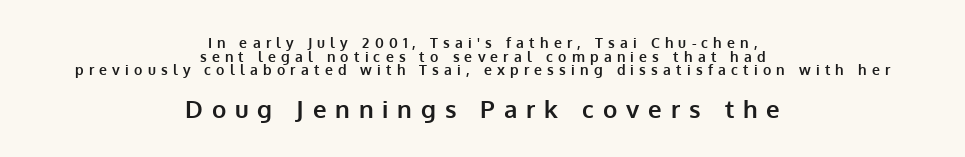
The image shows 24 px bold type, upright; set centered, tight line spacing (0.97x), unusually wide letter spacing (+0.37 em), not underlined; the second (bottom) block is 1.71x larger.
